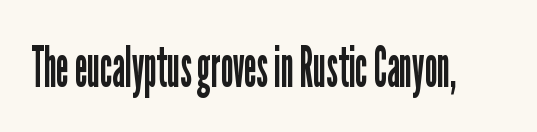
The image shows 57 px regular-weight, condensed sans-serif type, upright; set normal letter spacing, not underlined; low stroke contrast and a medium x-height.
